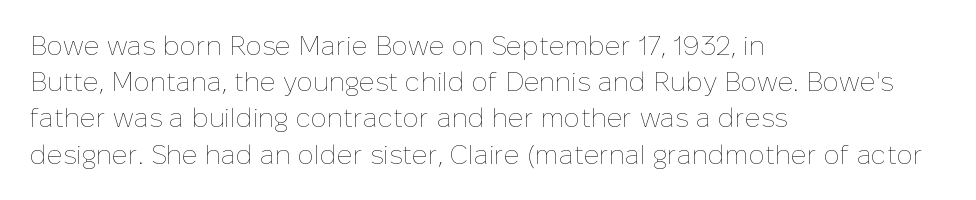
The strokes carry an ordinary text weight at most. Teacher's note: observe the even left margin — that is flush-left alignment. The lines sit at an ordinary, default distance from one another. Does extra space separate the letters? No, they use regular spacing. Posture: vertical. The specimen omits any rule beneath the text block's lines.
